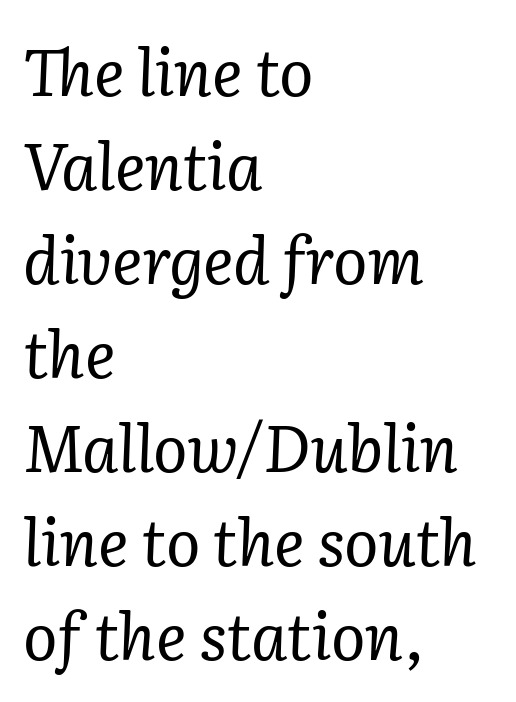
Q: Is the text bold? A: No.
Q: Is the text italic (slanted)? A: Yes, it leans right by about 2 degrees.
Q: Is the typeface a serif or a sans-serif typeface? A: Serif.
Q: Is the text underlined? A: No.
Q: How is the paragraph aligned? A: Left-aligned.
Q: Is the spacing between letters normal or unusually wide? A: Normal.
Q: Is the spacing between lines tight, normal or loose? A: Normal.
Q: Width (condensed, normal, or wide)? A: Normal.
Q: Stroke contrast? A: Low.
Q: x-height? A: Medium.
Q: Monospaced? A: No.
